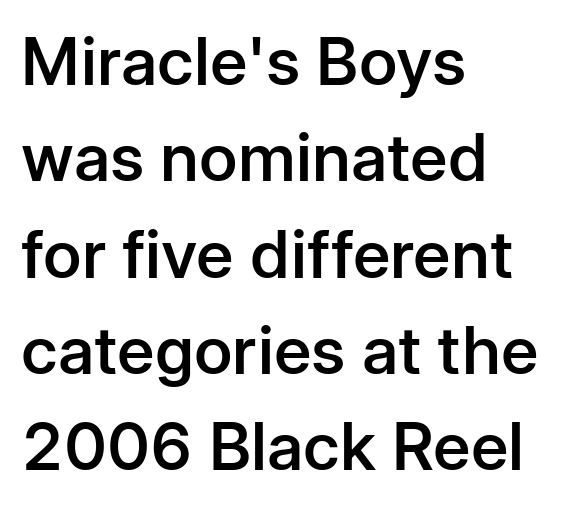
{"serif": "no", "italic": "no", "bold": "semi", "weight": "semibold", "width": "normal", "stroke_contrast": "low", "x_height": "medium", "monospaced": "no", "underline": "no", "align": "left", "line_spacing": "normal", "line_spacing_ratio": 1.46, "letter_spacing": "normal", "letter_spacing_em": 0.0, "glyph_px": 66}
